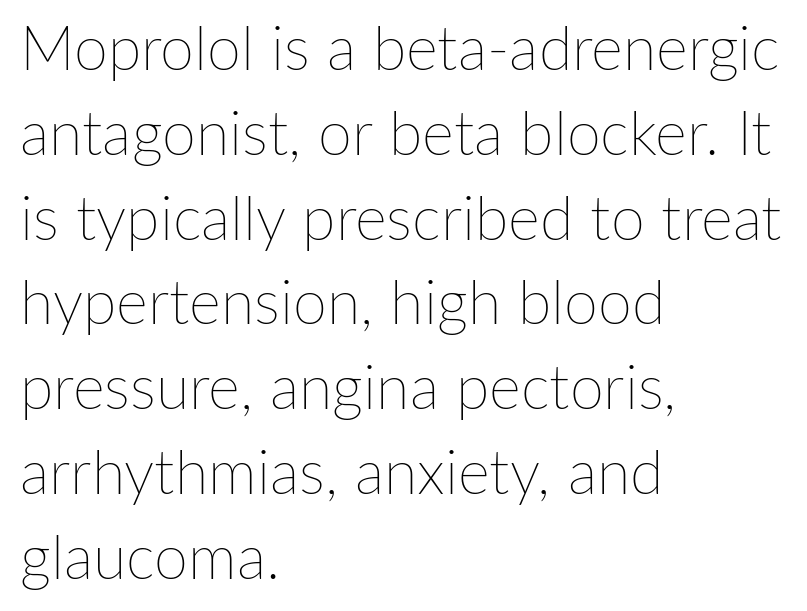
The image shows 61 px thin type, upright; set left-aligned, normal line spacing (1.39x), normal letter spacing, not underlined; low stroke contrast and a medium x-height.
